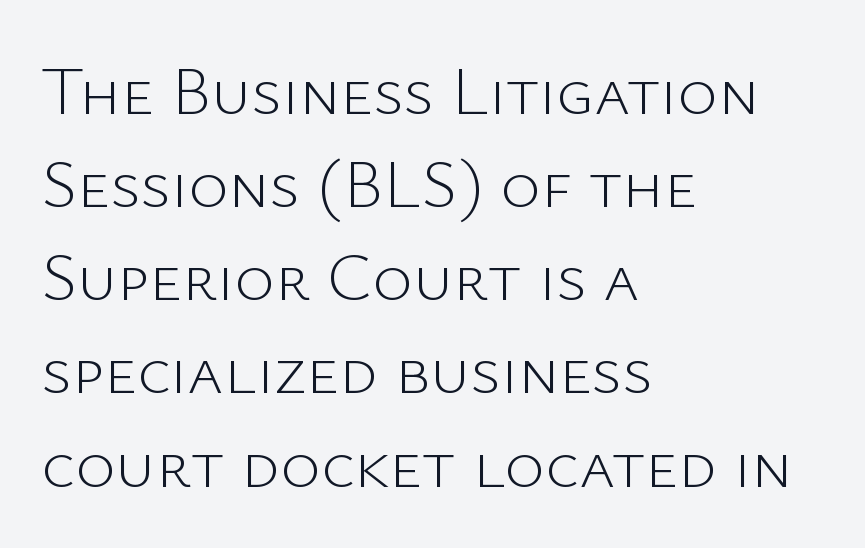
The axis of the letterforms is exactly vertical. Left-aligned paragraph, ragged on the right. The rendering uses natural spacing where letterforms have individual widths. The rows are spaced the way most documents space them. The passage shown is not underscored anywhere.
